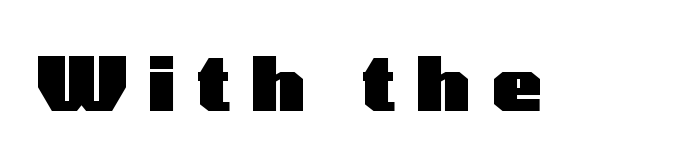
The image shows 75 px heavy, wide sans-serif type, upright; set unusually wide letter spacing (+0.28 em), not underlined; low stroke contrast and a medium x-height.
